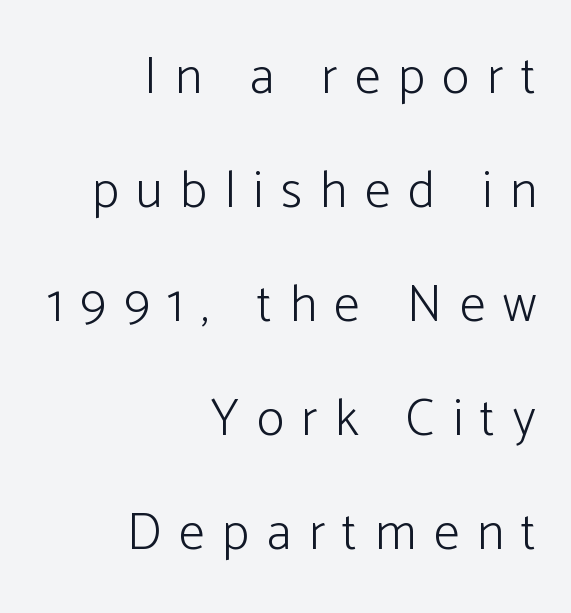
The image shows 52 px light sans-serif type, upright; set right-aligned, loose line spacing (2.19x), unusually wide letter spacing (+0.34 em), not underlined; low stroke contrast and a medium x-height.
